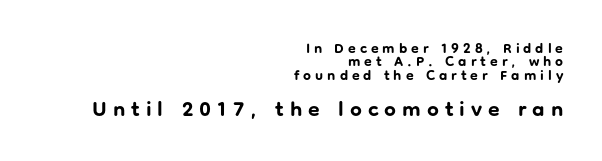
Q: Is the text bold? A: Yes.
Q: Is the text italic (slanted)? A: No, it is upright.
Q: Is the text underlined? A: No.
Q: How is the paragraph aligned? A: Right-aligned.
Q: Is the spacing between letters normal or unusually wide? A: Unusually wide.
Q: Is the spacing between lines tight, normal or loose? A: Tight.
Q: Which block of text is set in a larger size, the first (top) or the second (bottom)? A: The second (bottom) one.
